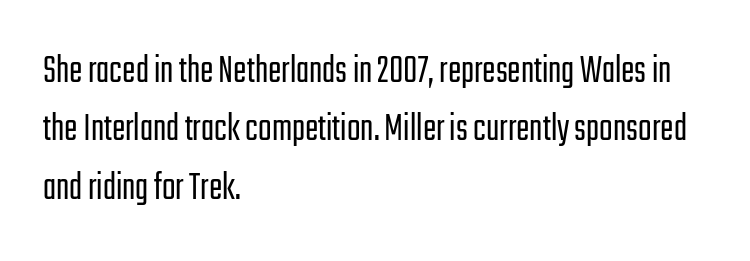
Q: Is the text bold? A: No.
Q: Is the text italic (slanted)? A: No, it is upright.
Q: Is the typeface a serif or a sans-serif typeface? A: Sans-serif.
Q: Is the text underlined? A: No.
Q: How is the paragraph aligned? A: Left-aligned.
Q: Is the spacing between letters normal or unusually wide? A: Normal.
Q: Is the spacing between lines tight, normal or loose? A: Normal.
Q: Width (condensed, normal, or wide)? A: Condensed.
Q: Stroke contrast? A: Low.
Q: x-height? A: Medium.
Q: Monospaced? A: No.
